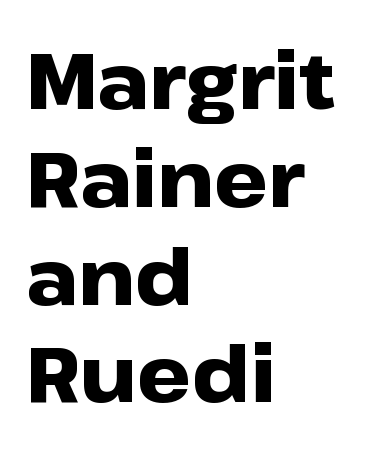
{"serif": "no", "italic": "no", "bold": "yes", "weight": "heavy", "width": "wide", "stroke_contrast": "low", "x_height": "medium", "monospaced": "no", "underline": "no", "align": "left", "line_spacing": "normal", "line_spacing_ratio": 1.27, "letter_spacing": "normal", "letter_spacing_em": 0.0, "glyph_px": 77}
